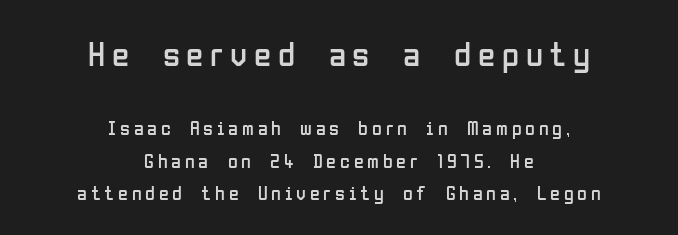
{"serif": "no", "italic": "no", "bold": "no", "weight": "regular", "width": "condensed", "stroke_contrast": "low", "x_height": "medium", "monospaced": "no", "underline": "no", "align": "center", "line_spacing": "normal", "line_spacing_ratio": 1.61, "larger_block": "first", "size_ratio": 1.75, "glyph_px": 35}
